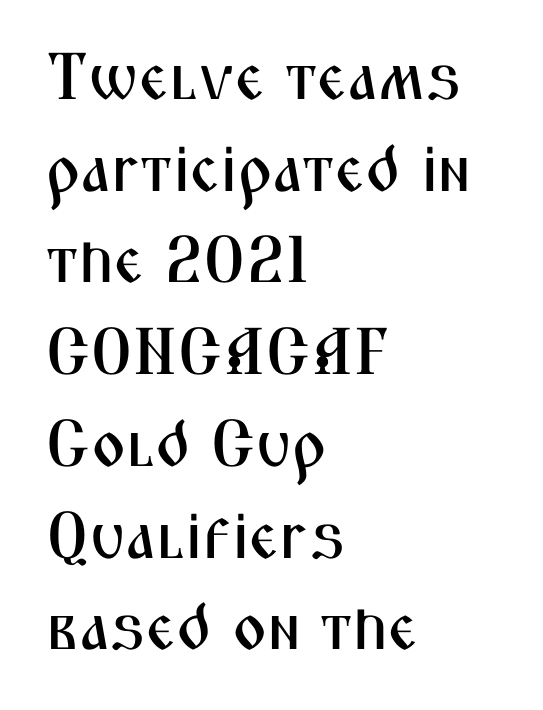
Decoration check: the copy has no underline. Typographically, this falls in the sans-serif category. Is the letter spacing exaggerated? No — it looks like the ordinary default. Looks like regular typesetting: each glyph gets only the width it needs. The letters stand straight up with perfectly vertical stems. Horizontal alignment here is leftward, the default for most running prose.
